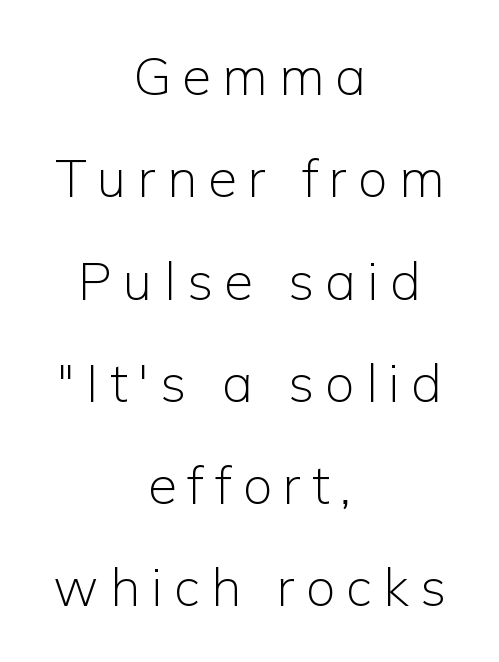
The image shows 53 px light sans-serif type, upright; set centered, loose line spacing (1.93x), unusually wide letter spacing (+0.21 em), not underlined; low stroke contrast and a medium x-height.
